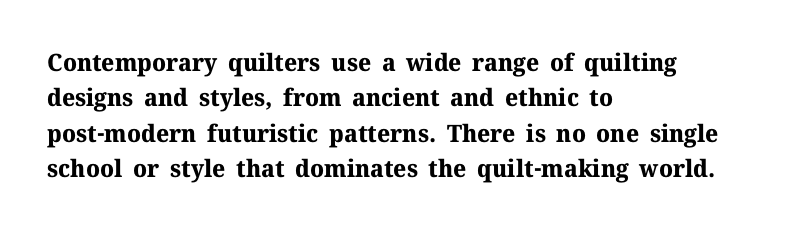
{"italic": "no", "bold": "yes", "underline": "no", "align": "left", "line_spacing": "normal", "line_spacing_ratio": 1.47, "letter_spacing": "normal", "letter_spacing_em": 0.0, "glyph_px": 24}
